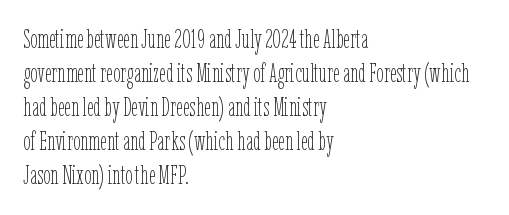
{"italic": "no", "bold": "no", "underline": "no", "align": "left", "line_spacing": "normal", "line_spacing_ratio": 1.31, "letter_spacing": "normal", "letter_spacing_em": 0.0, "glyph_px": 26}
